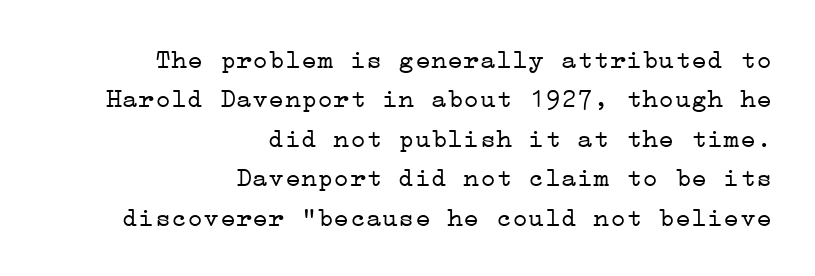
{"italic": "no", "bold": "no", "underline": "no", "align": "right", "line_spacing": "normal", "line_spacing_ratio": 1.46, "letter_spacing": "normal", "letter_spacing_em": 0.0, "glyph_px": 27}
